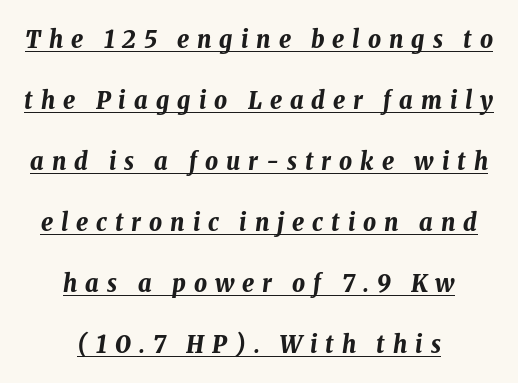
This is underlined copy, the kind a proofreader might mark for attention. The block of text is sparse from top to bottom, with ample space between rows. Italic: yes, the glyphs are oblique. The whitespace from short lines is split evenly between both sides. The rendering uses a bold face; every stroke is thick and dark. Here the glyphs are tracked loosely, breaking word shapes into spaced letters.
